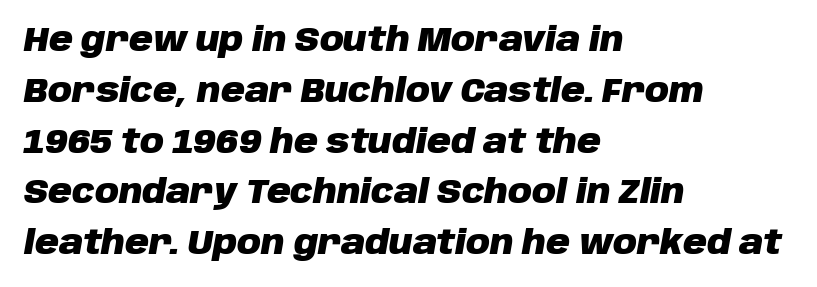
The image shows 33 px heavy type, italic (leaning right); set left-aligned, normal line spacing (1.54x), normal letter spacing, not underlined; low stroke contrast and a large x-height.
